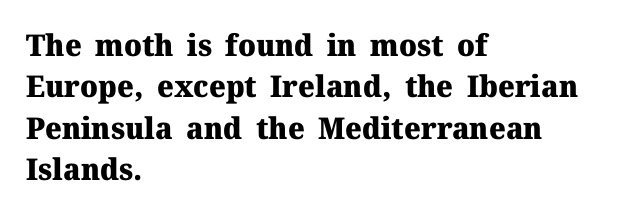
{"serif": "yes", "italic": "no", "bold": "yes", "weight": "heavy", "width": "normal", "stroke_contrast": "medium", "x_height": "medium", "monospaced": "no", "underline": "no", "align": "left", "line_spacing": "normal", "line_spacing_ratio": 1.38, "letter_spacing": "normal", "letter_spacing_em": 0.0, "glyph_px": 30}
